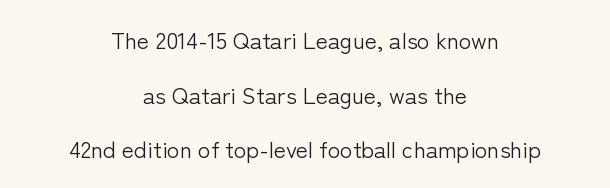
The image shows 23 px text type, upright; set centered, loose line spacing (2.37x), normal letter spacing, not underlined.
